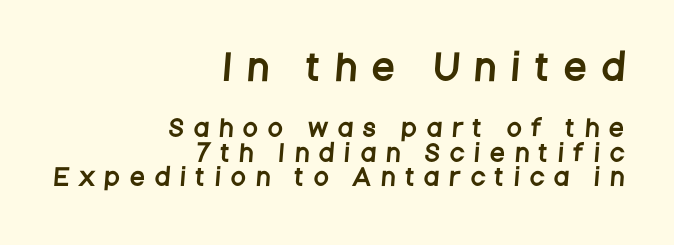
Q: Is the typeface a serif or a sans-serif typeface? A: Sans-serif.
Q: Is the text underlined? A: No.
Q: How is the paragraph aligned? A: Right-aligned.
Q: Is the spacing between letters normal or unusually wide? A: Unusually wide.
Q: Is the spacing between lines tight, normal or loose? A: Tight.
Q: Which block of text is set in a larger size, the first (top) or the second (bottom)? A: The first (top) one.
Q: Width (condensed, normal, or wide)? A: Condensed.
Q: Stroke contrast? A: Low.
Q: x-height? A: Large.
Q: Monospaced? A: No.
